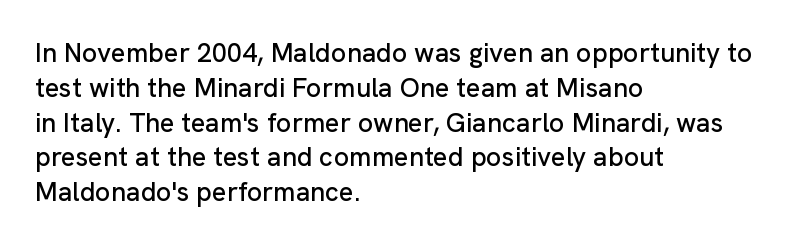
Q: Is the text italic (slanted)? A: No, it is upright.
Q: Is the text underlined? A: No.
Q: How is the paragraph aligned? A: Left-aligned.
Q: Is the spacing between letters normal or unusually wide? A: Normal.
Q: Is the spacing between lines tight, normal or loose? A: Normal.
